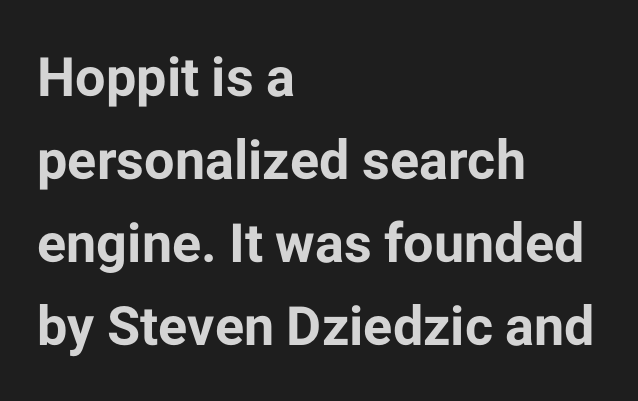
The image shows 54 px bold sans-serif type, upright; set left-aligned, normal line spacing (1.54x), normal letter spacing, not underlined; low stroke contrast and a medium x-height.
